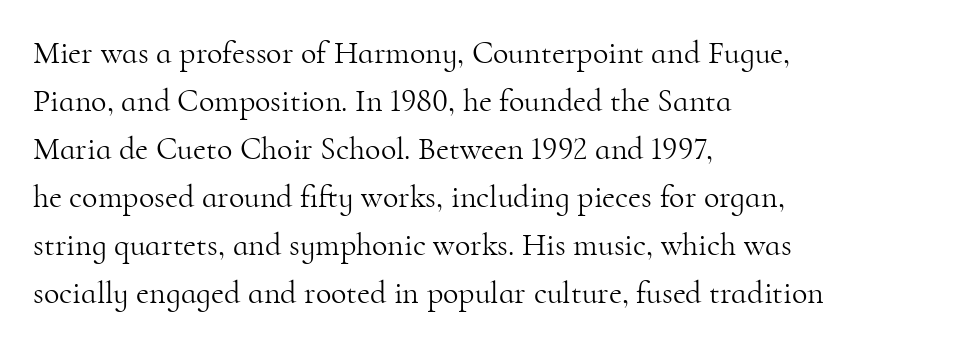
{"serif": "yes", "italic": "no", "bold": "no", "weight": "light", "width": "normal", "stroke_contrast": "high", "x_height": "small", "monospaced": "no", "underline": "no", "align": "left", "line_spacing": "normal", "line_spacing_ratio": 1.5, "letter_spacing": "normal", "letter_spacing_em": 0.0, "glyph_px": 32}
